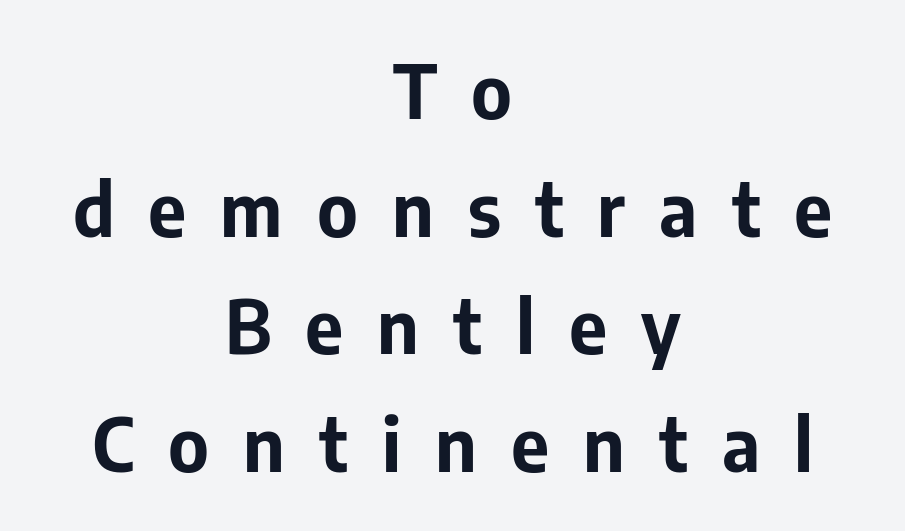
Q: Is the text bold? A: Yes.
Q: Is the text italic (slanted)? A: No, it is upright.
Q: Is the typeface a serif or a sans-serif typeface? A: Sans-serif.
Q: Is the text underlined? A: No.
Q: How is the paragraph aligned? A: Centered.
Q: Is the spacing between letters normal or unusually wide? A: Unusually wide.
Q: Is the spacing between lines tight, normal or loose? A: Normal.
Q: Width (condensed, normal, or wide)? A: Normal.
Q: Stroke contrast? A: Low.
Q: x-height? A: Medium.
Q: Monospaced? A: No.
